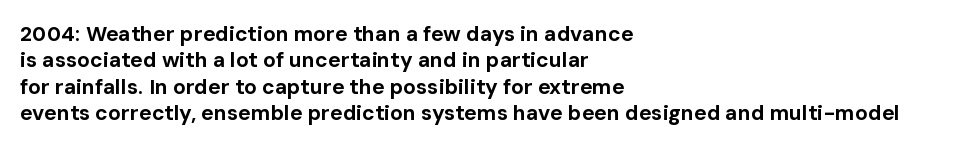
What weight is shown? A full bold with thick strokes. The lettering holds an erect, upright posture throughout. Plain, unruled lines of type. The rendering keeps characters at their native spacing. Leading: standard.
